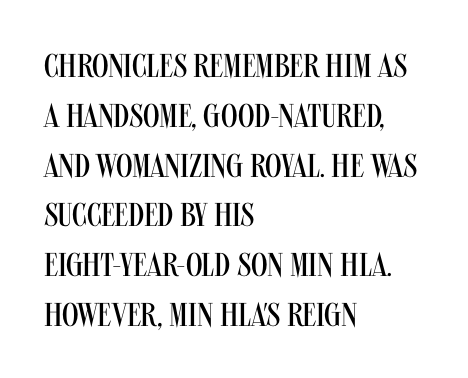
{"serif": "no", "italic": "no", "bold": "no", "weight": "regular", "width": "condensed", "stroke_contrast": "medium", "x_height": "large", "monospaced": "no", "underline": "no", "align": "left", "line_spacing": "normal", "line_spacing_ratio": 1.51, "letter_spacing": "normal", "letter_spacing_em": 0.0, "glyph_px": 33}
